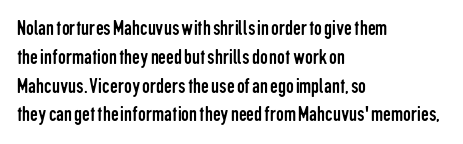
{"italic": "no", "bold": "no", "underline": "no", "align": "left", "line_spacing": "normal", "line_spacing_ratio": 1.31, "letter_spacing": "normal", "letter_spacing_em": 0.0, "glyph_px": 22}
